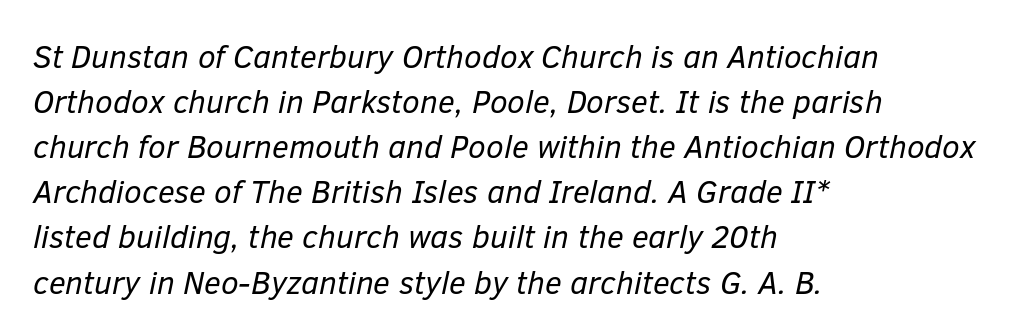
The image shows 32 px regular-weight type, italic (leaning right); set left-aligned, normal line spacing (1.41x), normal letter spacing, not underlined; low stroke contrast and a medium x-height.
